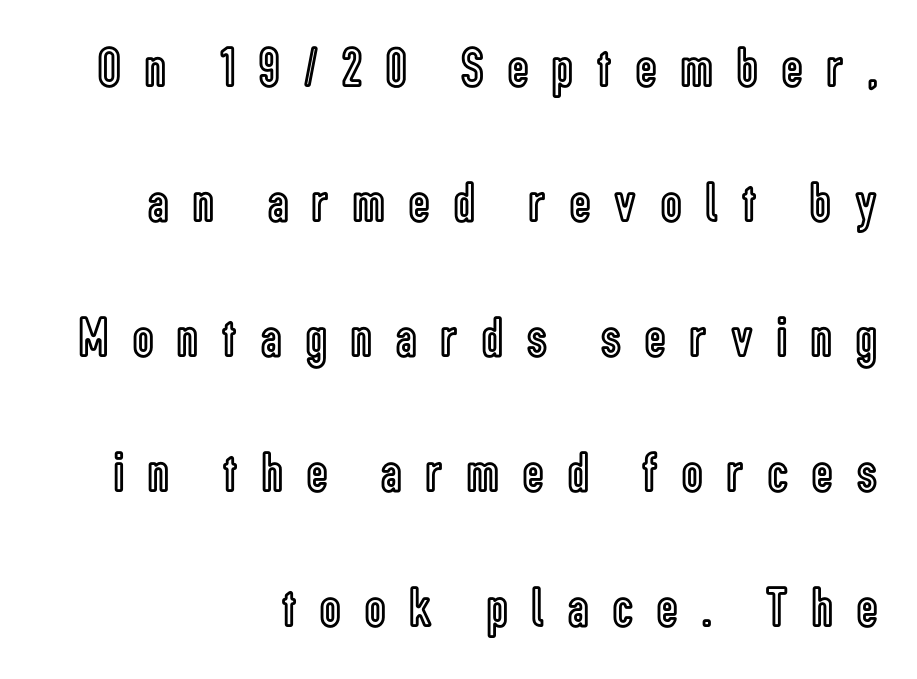
Q: Is the text italic (slanted)? A: No, it is upright.
Q: Is the text underlined? A: No.
Q: How is the paragraph aligned? A: Right-aligned.
Q: Is the spacing between letters normal or unusually wide? A: Unusually wide.
Q: Is the spacing between lines tight, normal or loose? A: Loose.
Q: Width (condensed, normal, or wide)? A: Condensed.
Q: x-height? A: Medium.
Q: Monospaced? A: No.
